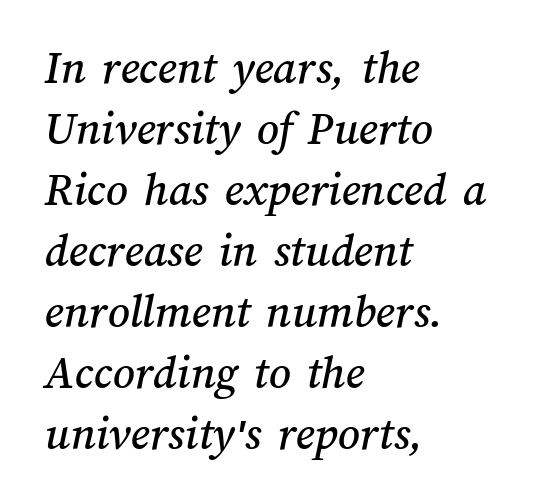
Q: Is the text underlined? A: No.
Q: How is the paragraph aligned? A: Left-aligned.
Q: Is the spacing between letters normal or unusually wide? A: Normal.
Q: Is the spacing between lines tight, normal or loose? A: Normal.
Q: Width (condensed, normal, or wide)? A: Normal.
Q: Stroke contrast? A: Medium.
Q: x-height? A: Medium.
Q: Monospaced? A: No.
